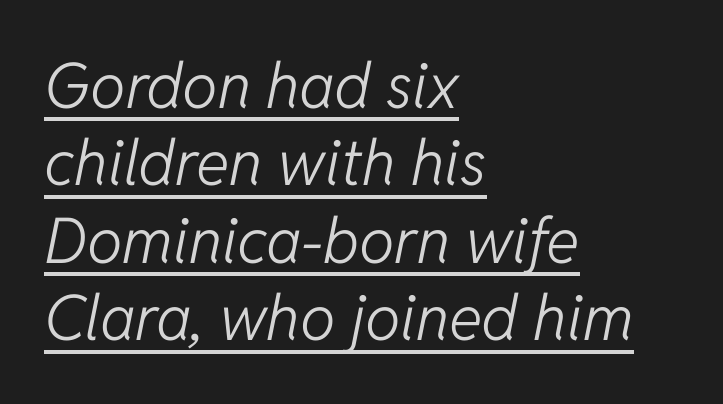
Q: Is the text bold? A: No.
Q: Is the text italic (slanted)? A: Yes, it leans right by about 11 degrees.
Q: Is the text underlined? A: Yes.
Q: How is the paragraph aligned? A: Left-aligned.
Q: Is the spacing between letters normal or unusually wide? A: Normal.
Q: Width (condensed, normal, or wide)? A: Normal.
Q: Stroke contrast? A: Low.
Q: x-height? A: Medium.
Q: Monospaced? A: No.
